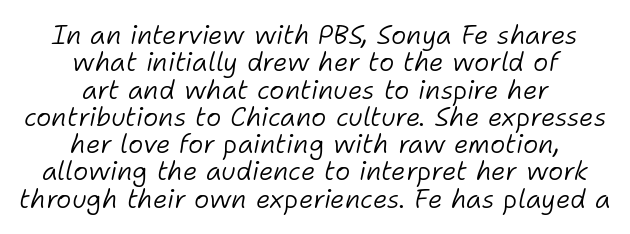
Honestly, the rows look squashed on top of each other. The passage shown is not underscored anywhere. The passage shown leans; its letterforms are oblique. The weight tops out at a normal text grade. How are the letters spaced? Ordinarily, with no added tracking. Horizontal alignment here is central, giving a formal, balanced look.
